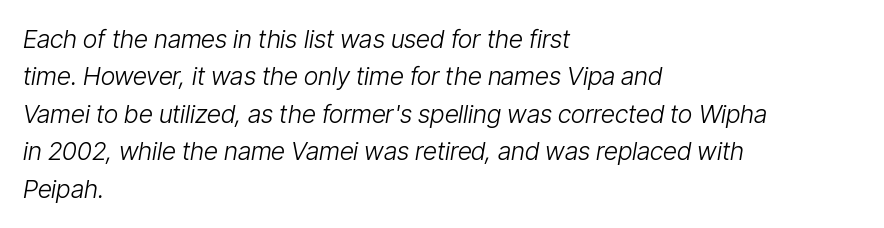
The image shows 25 px text type, italic (leaning right); set left-aligned, normal line spacing (1.5x), normal letter spacing, not underlined.
